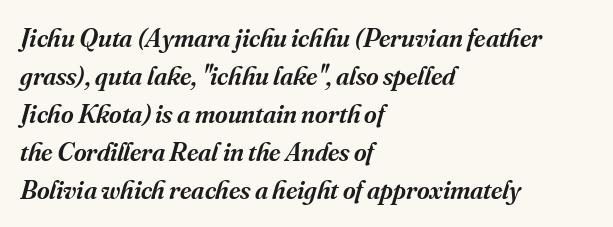
{"italic": "yes", "lean": "right", "slant_degrees": 16, "bold": "semi", "underline": "no", "align": "left", "line_spacing": "normal", "line_spacing_ratio": 1.41, "letter_spacing": "normal", "letter_spacing_em": 0.0, "glyph_px": 27}
